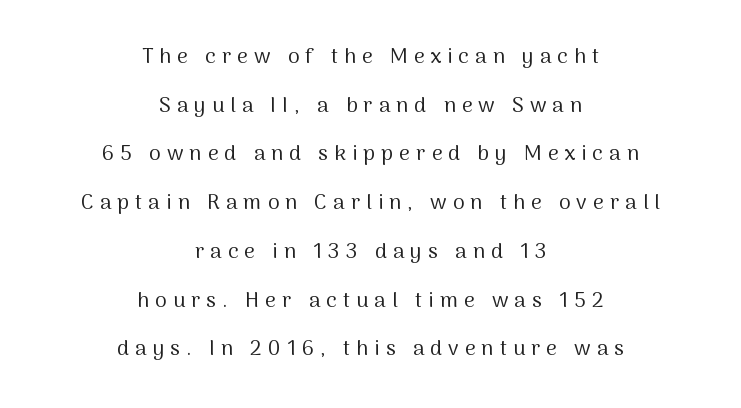
The weight would be labelled regular, book, light, or lighter still. A great deal of white space separates one row of letters from the next. Underlining? Definitely not there. There is plenty of visible air inserted between adjacent glyphs. The text block is weighted toward neither margin, spreading evenly from the middle.
